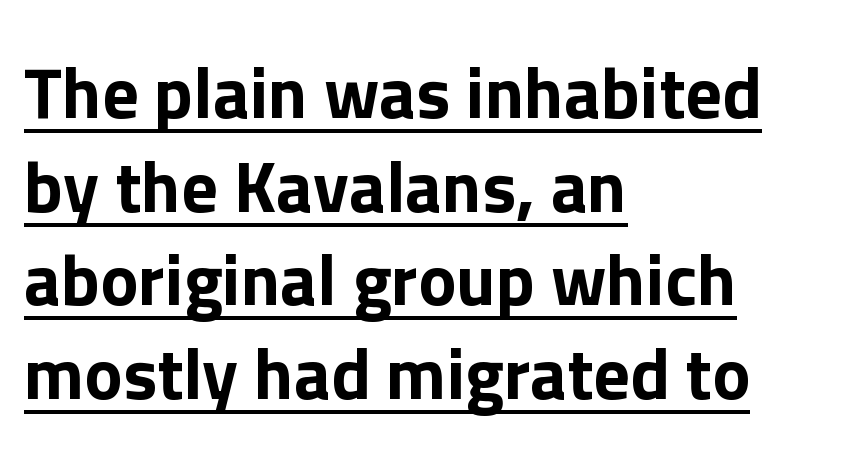
{"serif": "no", "italic": "no", "width": "normal", "stroke_contrast": "low", "x_height": "medium", "monospaced": "no", "underline": "yes", "align": "left", "line_spacing": "normal", "line_spacing_ratio": 1.3, "letter_spacing": "normal", "letter_spacing_em": 0.0, "glyph_px": 72}
